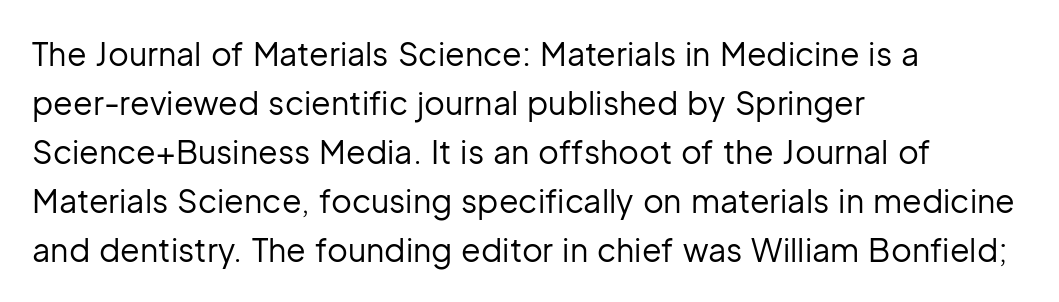
Q: Is the text bold? A: No.
Q: Is the text italic (slanted)? A: No, it is upright.
Q: Is the typeface a serif or a sans-serif typeface? A: Sans-serif.
Q: Is the text underlined? A: No.
Q: How is the paragraph aligned? A: Left-aligned.
Q: Is the spacing between letters normal or unusually wide? A: Normal.
Q: Is the spacing between lines tight, normal or loose? A: Normal.
Q: Width (condensed, normal, or wide)? A: Normal.
Q: Stroke contrast? A: Low.
Q: x-height? A: Medium.
Q: Monospaced? A: No.
